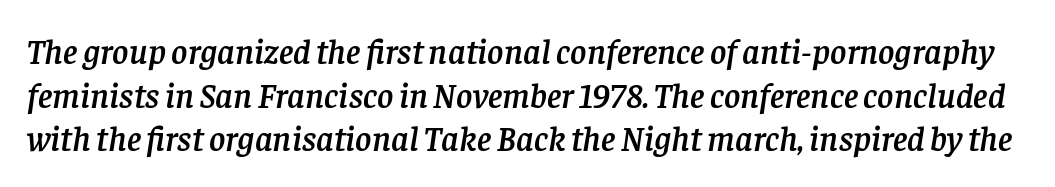
Tall strokes in this sample are angled rather than plumb. Examine the stroke ends and you'll spot serifs. There is no visible air inserted between adjacent glyphs. If you measured baseline to baseline, you'd find a middling distance.
